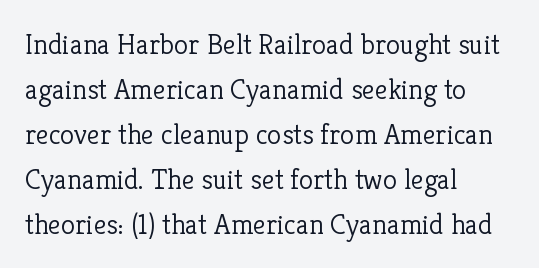
{"serif": "yes", "italic": "no", "bold": "no", "weight": "light", "width": "normal", "stroke_contrast": "low", "x_height": "medium", "monospaced": "no", "underline": "no", "align": "left", "line_spacing": "normal", "line_spacing_ratio": 1.55, "letter_spacing": "normal", "letter_spacing_em": 0.0, "glyph_px": 29}
